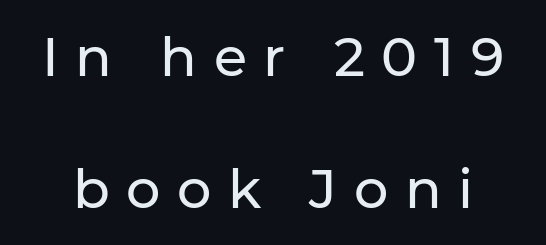
Q: Is the text italic (slanted)? A: No, it is upright.
Q: Is the typeface a serif or a sans-serif typeface? A: Sans-serif.
Q: Is the text underlined? A: No.
Q: Is the spacing between letters normal or unusually wide? A: Unusually wide.
Q: Is the spacing between lines tight, normal or loose? A: Loose.
Q: Width (condensed, normal, or wide)? A: Normal.
Q: Stroke contrast? A: Low.
Q: x-height? A: Medium.
Q: Monospaced? A: No.
